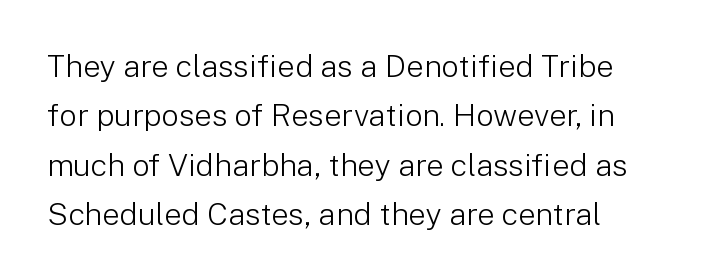
A clean baseline with only descenders dipping below it. The letters stand straight up with perfectly vertical stems. Varying glyph widths throughout — classic text-font behaviour. Vertical stems look standard width or narrower in stroke.
